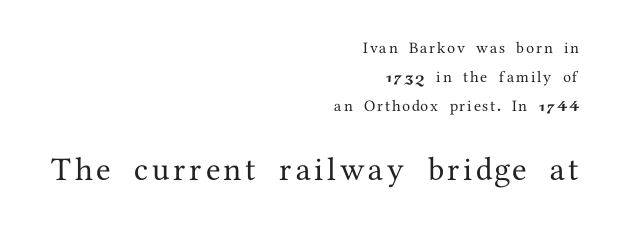
Q: Is the text italic (slanted)? A: No, it is upright.
Q: Is the typeface a serif or a sans-serif typeface? A: Serif.
Q: Is the text underlined? A: No.
Q: How is the paragraph aligned? A: Right-aligned.
Q: Which block of text is set in a larger size, the first (top) or the second (bottom)? A: The second (bottom) one.
Q: Width (condensed, normal, or wide)? A: Normal.
Q: Stroke contrast? A: Medium.
Q: x-height? A: Medium.
Q: Monospaced? A: No.
